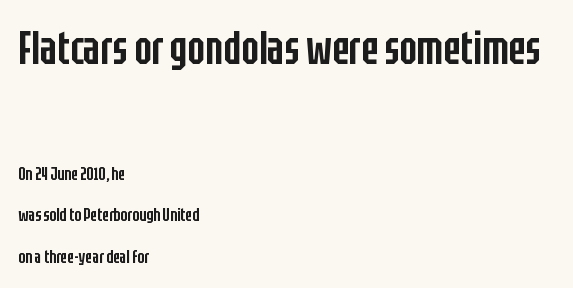
Visually the block forms a straight wall on the left and a jagged coastline on the right. Each letter keeps its own natural width here, so spacing adapts to shape. Type without underlining. The type sits square on the baseline with zero lean. Students, note that the glyphs here touch the page at normal intervals. Size hierarchy here favors the leading block over the trailing one.
